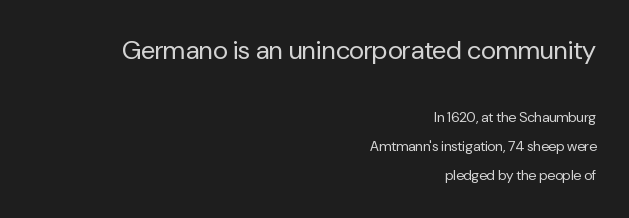
The image shows 26 px text type, upright; set right-aligned, loose line spacing (2.07x), normal letter spacing, not underlined; the first (top) block is 1.86x larger.
